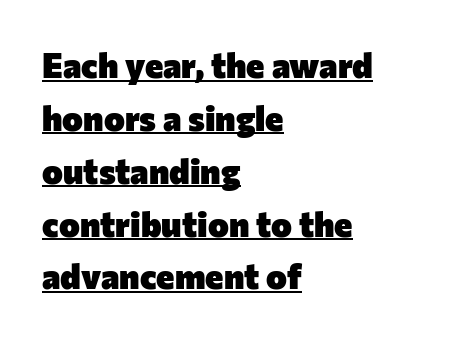
{"serif": "no", "italic": "no", "bold": "yes", "weight": "heavy", "width": "normal", "stroke_contrast": "low", "x_height": "medium", "monospaced": "no", "underline": "yes", "align": "left", "line_spacing": "normal", "line_spacing_ratio": 1.51, "letter_spacing": "normal", "letter_spacing_em": 0.0, "glyph_px": 35}
